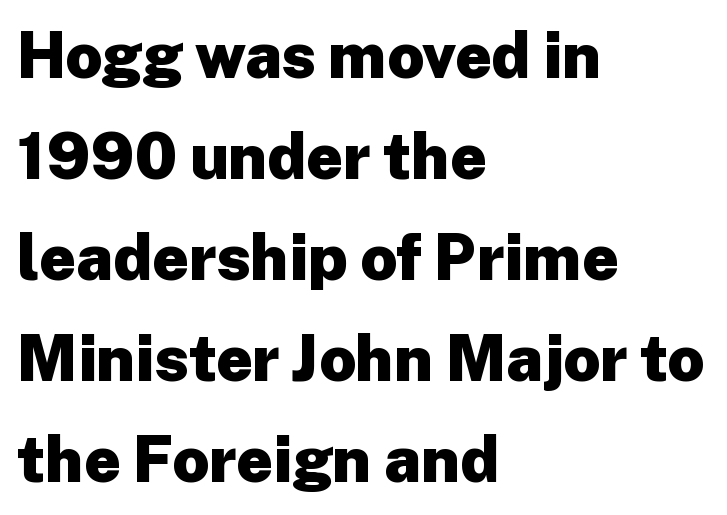
{"serif": "no", "italic": "no", "bold": "yes", "weight": "heavy", "width": "normal", "stroke_contrast": "low", "x_height": "medium", "monospaced": "no", "underline": "no", "align": "left", "line_spacing": "normal", "line_spacing_ratio": 1.58, "letter_spacing": "normal", "letter_spacing_em": 0.0, "glyph_px": 64}
